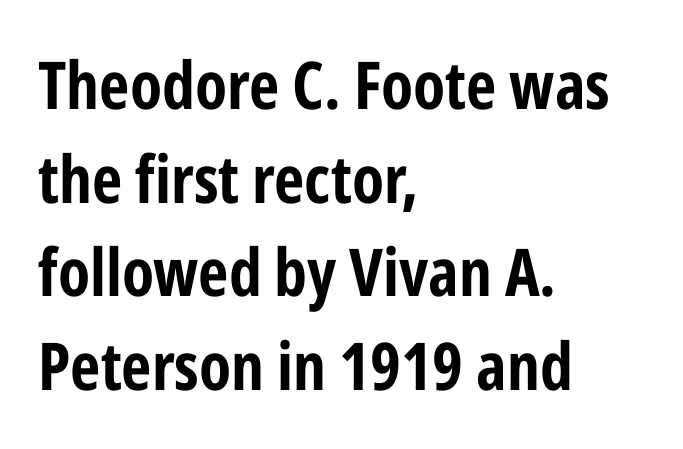
The image shows 66 px bold, condensed sans-serif type, upright; set left-aligned, normal line spacing (1.42x), normal letter spacing, not underlined; low stroke contrast and a medium x-height.
